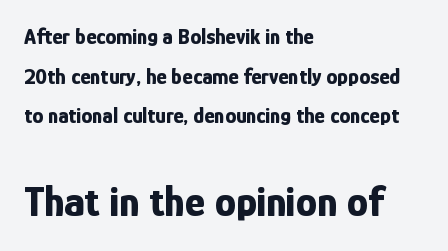
Q: Is the text bold? A: Yes.
Q: Is the text italic (slanted)? A: No, it is upright.
Q: Is the typeface a serif or a sans-serif typeface? A: Sans-serif.
Q: Is the text underlined? A: No.
Q: How is the paragraph aligned? A: Left-aligned.
Q: Is the spacing between letters normal or unusually wide? A: Normal.
Q: Which block of text is set in a larger size, the first (top) or the second (bottom)? A: The second (bottom) one.
Q: Width (condensed, normal, or wide)? A: Condensed.
Q: Stroke contrast? A: Low.
Q: x-height? A: Medium.
Q: Monospaced? A: No.
